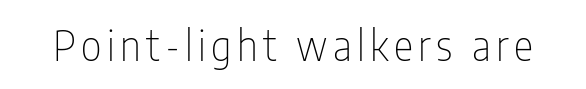
{"serif": "no", "italic": "no", "bold": "no", "weight": "thin", "width": "condensed", "stroke_contrast": "low", "x_height": "medium", "monospaced": "no", "underline": "no", "glyph_px": 41}
